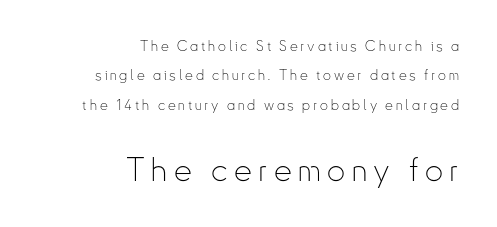
This reads as an unemphasized weight, regular at the heaviest. The space beneath each line is pristine and unruled. Is the block centered? No — it sits flush against the right margin. The lines are spread far apart with generous leading.
